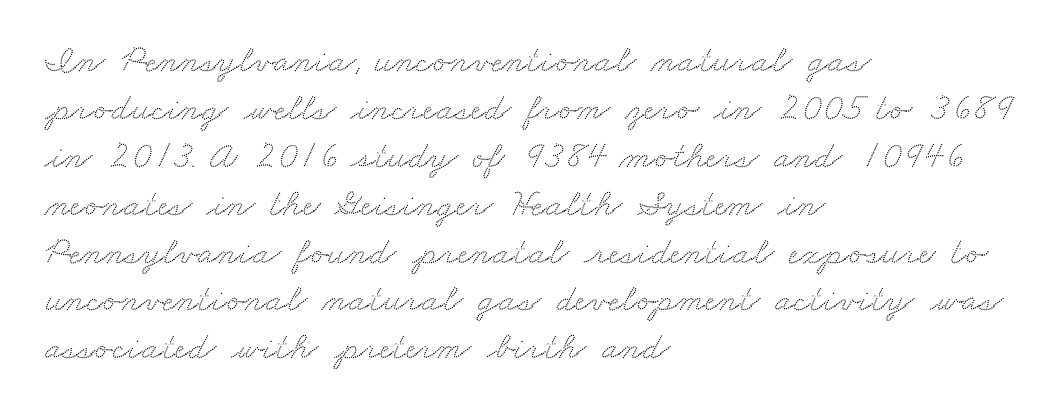
Note: serifs present on the glyphs. No word sits above an underline. The rendering uses natural spacing where letterforms have individual widths. Caption: standard tracking, unaltered. This sample is left-justified, so line endings fall wherever the words run out. Does the leading feel generous? No, just average.
